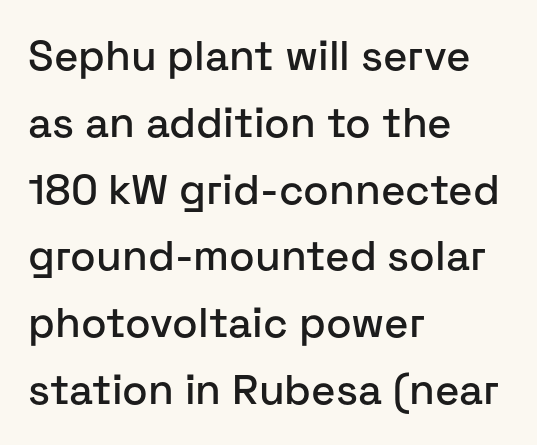
{"serif": "no", "italic": "no", "width": "normal", "stroke_contrast": "low", "x_height": "medium", "monospaced": "no", "underline": "no", "align": "left", "line_spacing": "normal", "line_spacing_ratio": 1.59, "letter_spacing": "normal", "letter_spacing_em": 0.0, "glyph_px": 42}
